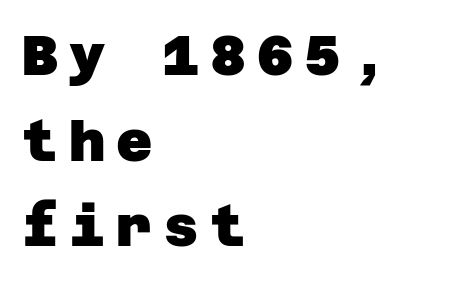
Teacher's note: observe the even left margin — that is flush-left alignment. Type without underlining. A typesetter would label this face a sans. Baseline-to-baseline distance is the conventional proportion of letter height.
